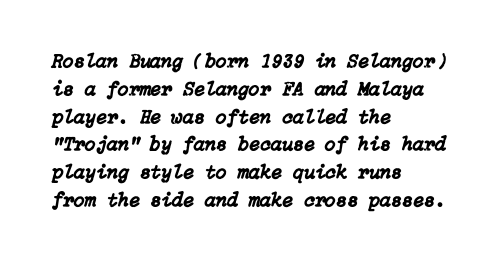
Honestly, there is no underline to notice here at all. Tall strokes in this sample are angled rather than plumb. Is there much room between lines? A standard amount, neither cramped nor airy. Teacher's note: observe the even left margin — that is flush-left alignment. The horizontal fit of the characters is conventional and even.
